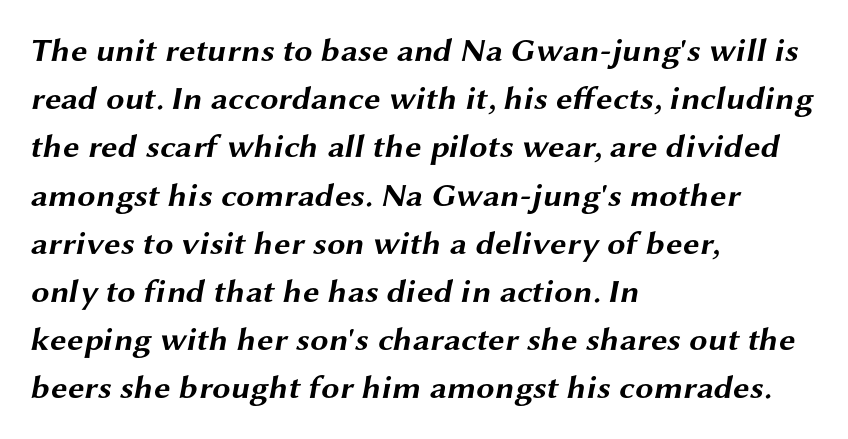
Q: Is the text bold? A: Yes.
Q: Is the typeface a serif or a sans-serif typeface? A: Sans-serif.
Q: Is the text underlined? A: No.
Q: How is the paragraph aligned? A: Left-aligned.
Q: Is the spacing between letters normal or unusually wide? A: Normal.
Q: Is the spacing between lines tight, normal or loose? A: Normal.
Q: Width (condensed, normal, or wide)? A: Wide.
Q: Stroke contrast? A: Medium.
Q: x-height? A: Medium.
Q: Monospaced? A: No.
